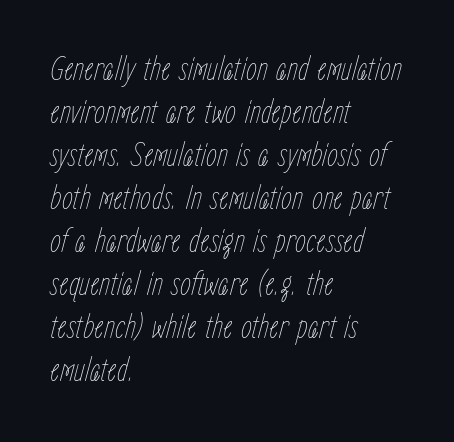
The image shows 35 px thin, condensed type, italic (leaning right); set left-aligned, line spacing 1.23x, normal letter spacing, not underlined; low stroke contrast and a medium x-height.
